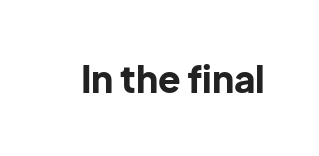
Q: Is the text bold? A: Yes.
Q: Is the text italic (slanted)? A: No, it is upright.
Q: Is the typeface a serif or a sans-serif typeface? A: Sans-serif.
Q: Is the text underlined? A: No.
Q: Is the spacing between letters normal or unusually wide? A: Normal.
Q: Width (condensed, normal, or wide)? A: Normal.
Q: Stroke contrast? A: Low.
Q: x-height? A: Medium.
Q: Monospaced? A: No.
